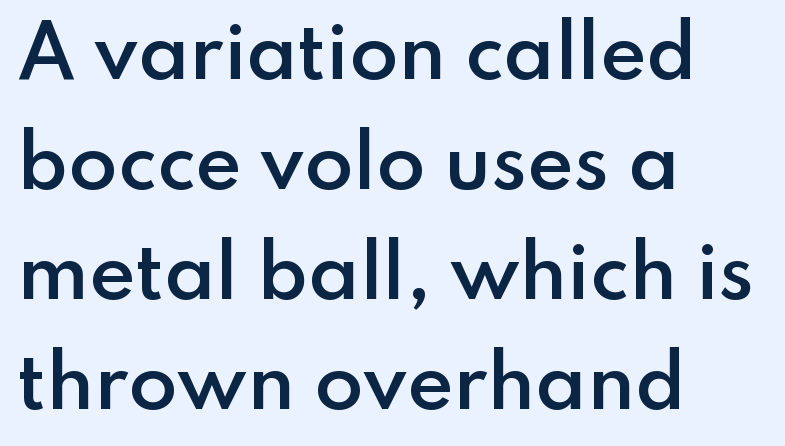
{"serif": "no", "italic": "no", "bold": "semi", "weight": "semibold", "width": "normal", "stroke_contrast": "low", "x_height": "small", "monospaced": "no", "underline": "no", "align": "left", "line_spacing": "normal", "line_spacing_ratio": 1.55, "letter_spacing": "normal", "letter_spacing_em": 0.0, "glyph_px": 71}
